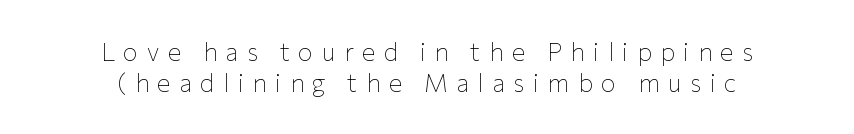
Visually the block forms a symmetrical silhouette, jagged on both flanks. The rendering uses a moderate line-height, typical for paragraphs. Check the space under the baseline: it is left empty. Posture: upright roman. Compared with a typical body face, this is equally light or lighter still. Short note: letters widely spaced.
